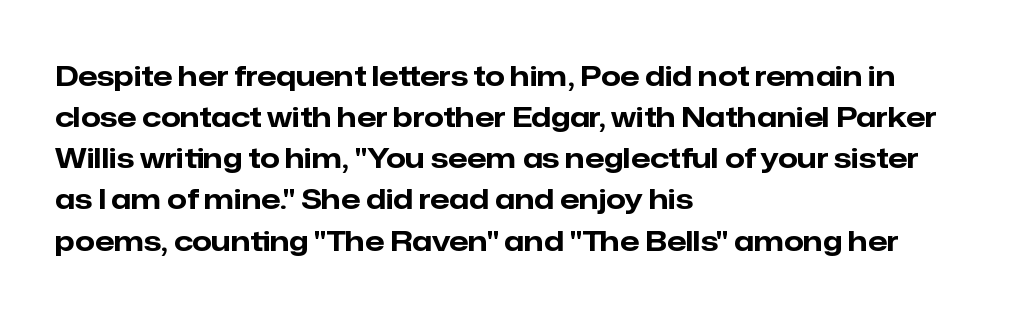
Serifs: no, the terminals of the letterforms are clean. Thick stems and heavy bowls — unmistakably bold. Italic? Not at all — the glyphs are vertical. Words appear dense and cohesive because spacing is normal. Underlining? Definitely not there.
